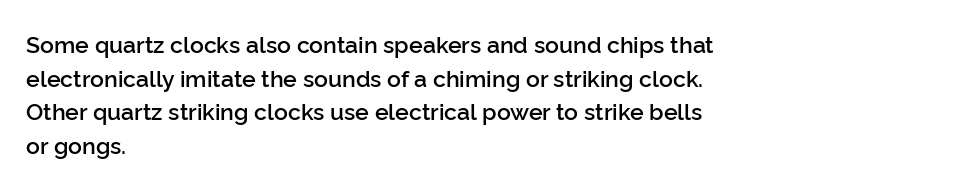
Q: Is the text bold? A: Semi-bold.
Q: Is the text italic (slanted)? A: No, it is upright.
Q: Is the text underlined? A: No.
Q: How is the paragraph aligned? A: Left-aligned.
Q: Is the spacing between letters normal or unusually wide? A: Normal.
Q: Is the spacing between lines tight, normal or loose? A: Normal.
